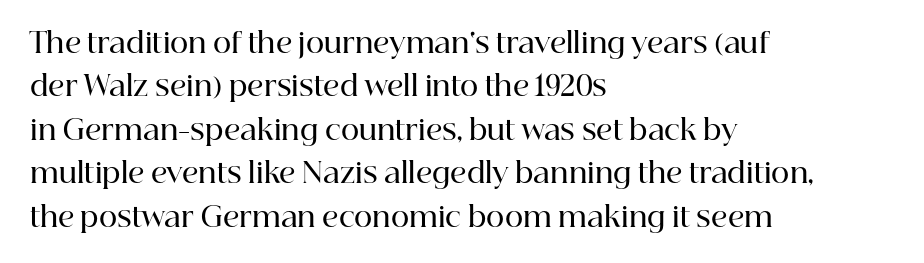
Q: Is the text bold? A: Semi-bold.
Q: Is the text italic (slanted)? A: No, it is upright.
Q: Is the typeface a serif or a sans-serif typeface? A: Serif.
Q: Is the text underlined? A: No.
Q: How is the paragraph aligned? A: Left-aligned.
Q: Is the spacing between letters normal or unusually wide? A: Normal.
Q: Is the spacing between lines tight, normal or loose? A: Normal.
Q: Width (condensed, normal, or wide)? A: Normal.
Q: Stroke contrast? A: High.
Q: x-height? A: Medium.
Q: Monospaced? A: No.
